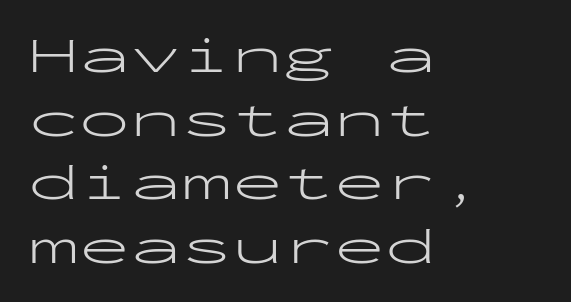
The image shows 51 px light, wide sans-serif type, upright, monospaced; set left-aligned, normal line spacing (1.25x), normal letter spacing, not underlined; low stroke contrast and a medium x-height.
